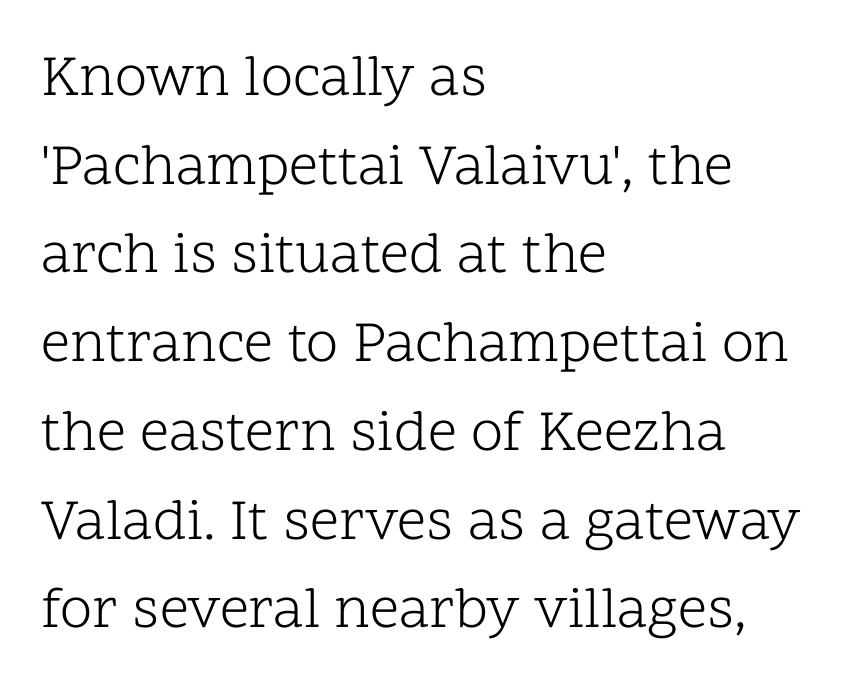
Q: Is the text bold? A: No.
Q: Is the text italic (slanted)? A: No, it is upright.
Q: Is the typeface a serif or a sans-serif typeface? A: Serif.
Q: Is the text underlined? A: No.
Q: How is the paragraph aligned? A: Left-aligned.
Q: Is the spacing between letters normal or unusually wide? A: Normal.
Q: Is the spacing between lines tight, normal or loose? A: Normal.
Q: Width (condensed, normal, or wide)? A: Normal.
Q: Stroke contrast? A: Low.
Q: x-height? A: Medium.
Q: Monospaced? A: No.
